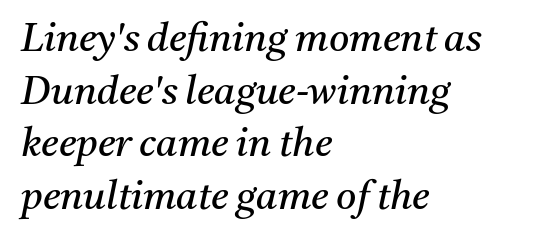
Q: Is the text bold? A: No.
Q: Is the text italic (slanted)? A: Yes, it leans right by about 11 degrees.
Q: Is the typeface a serif or a sans-serif typeface? A: Serif.
Q: Is the text underlined? A: No.
Q: How is the paragraph aligned? A: Left-aligned.
Q: Is the spacing between letters normal or unusually wide? A: Normal.
Q: Is the spacing between lines tight, normal or loose? A: Normal.
Q: Width (condensed, normal, or wide)? A: Normal.
Q: Stroke contrast? A: Medium.
Q: x-height? A: Medium.
Q: Monospaced? A: No.
